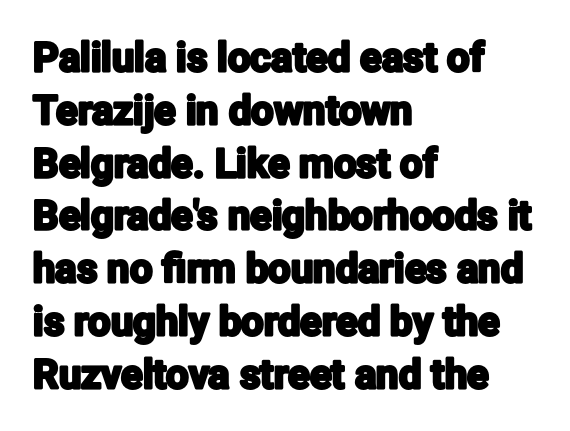
Note the varied advance widths — an 'i' is clearly narrower than an 'm'. Descenders are the only things crossing below the line. Honestly, the letter spacing is just normal — you wouldn't notice it. The font family rendered here belongs to the sans-serif group. Teacher's note: observe the even left margin — that is flush-left alignment. Designer's note — italics off, roman on.
